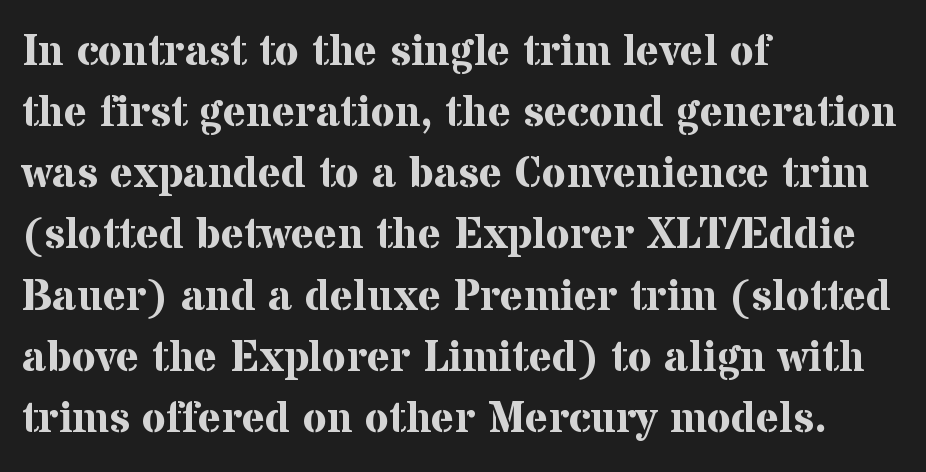
The image shows 44 px bold serif type, upright; set left-aligned, normal line spacing (1.39x), normal letter spacing, not underlined; medium stroke contrast and a medium x-height.
